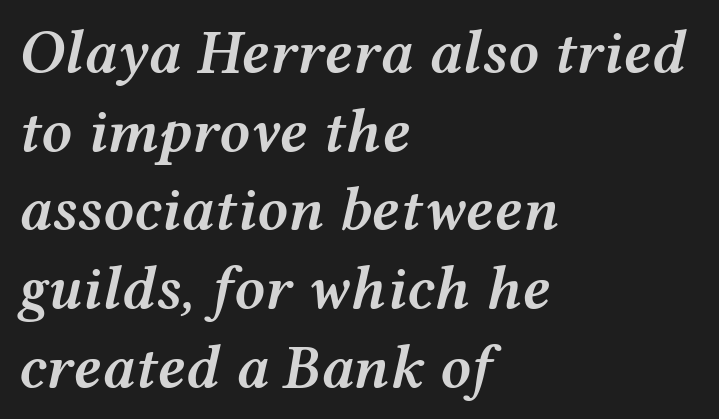
{"italic": "yes", "lean": "right", "slant_degrees": 12, "bold": "semi", "weight": "semibold", "width": "wide", "stroke_contrast": "medium", "x_height": "medium", "monospaced": "no", "underline": "no", "align": "left", "line_spacing": "normal", "line_spacing_ratio": 1.29, "letter_spacing": "normal", "letter_spacing_em": 0.0, "glyph_px": 61}
